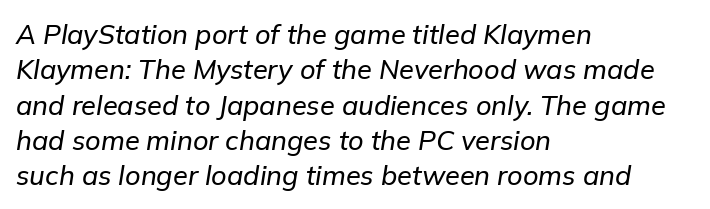
The image shows 27 px text type, italic (leaning right); set left-aligned, normal line spacing (1.31x), normal letter spacing, not underlined.
